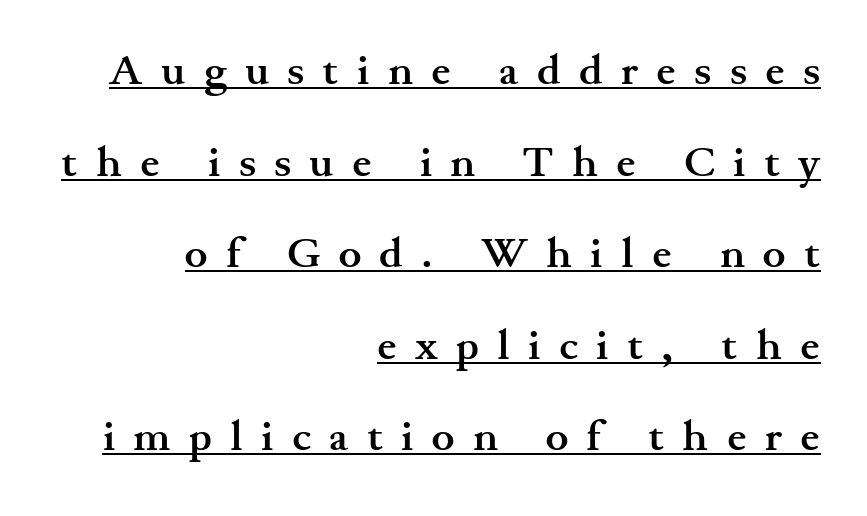
Q: Is the text bold? A: Yes.
Q: Is the text italic (slanted)? A: No, it is upright.
Q: Is the typeface a serif or a sans-serif typeface? A: Serif.
Q: Is the text underlined? A: Yes.
Q: How is the paragraph aligned? A: Right-aligned.
Q: Is the spacing between letters normal or unusually wide? A: Unusually wide.
Q: Is the spacing between lines tight, normal or loose? A: Loose.
Q: Width (condensed, normal, or wide)? A: Wide.
Q: Stroke contrast? A: Medium.
Q: x-height? A: Small.
Q: Monospaced? A: No.
